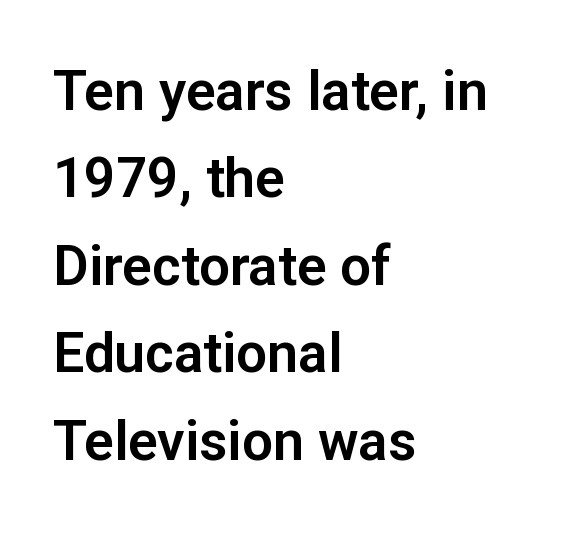
{"serif": "no", "italic": "no", "width": "normal", "stroke_contrast": "low", "x_height": "medium", "monospaced": "no", "underline": "no", "align": "left", "line_spacing": "normal", "line_spacing_ratio": 1.59, "letter_spacing": "normal", "letter_spacing_em": 0.0, "glyph_px": 55}
